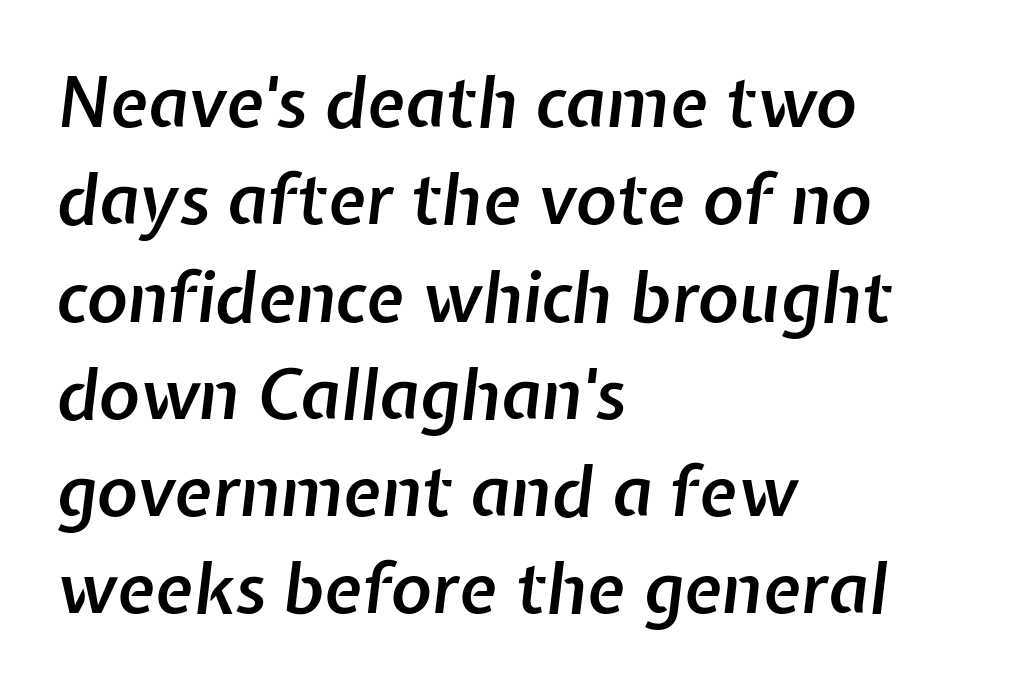
The image shows 69 px semibold type, italic (leaning right); set left-aligned, normal line spacing (1.41x), normal letter spacing, not underlined; low stroke contrast and a medium x-height.
